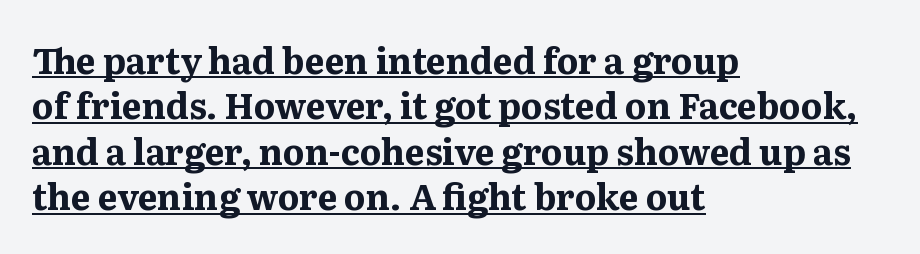
{"serif": "yes", "italic": "no", "bold": "yes", "weight": "bold", "width": "normal", "stroke_contrast": "medium", "x_height": "medium", "monospaced": "no", "underline": "yes", "align": "left", "line_spacing": "normal", "line_spacing_ratio": 1.3, "letter_spacing": "normal", "letter_spacing_em": 0.0, "glyph_px": 35}
